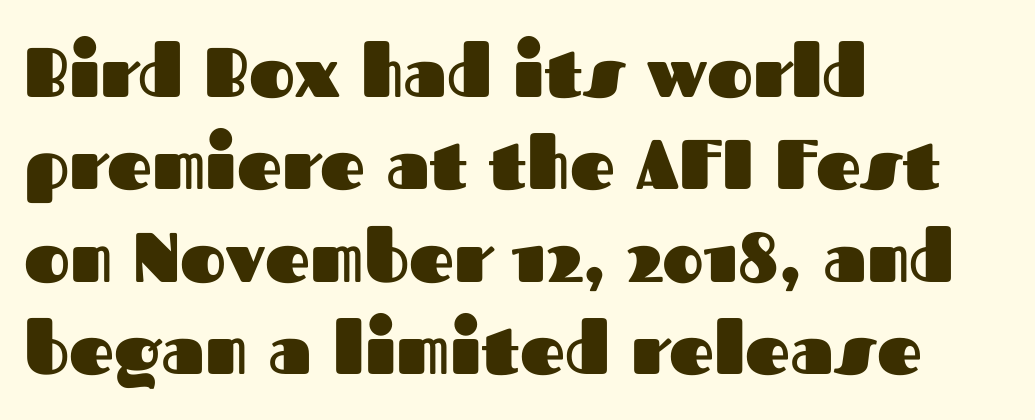
Quick note: interline space is typical. Any mark beneath the type? The region is blank. The lettering holds an erect, upright posture throughout. Pretty heavy lettering here — definitely bold.
